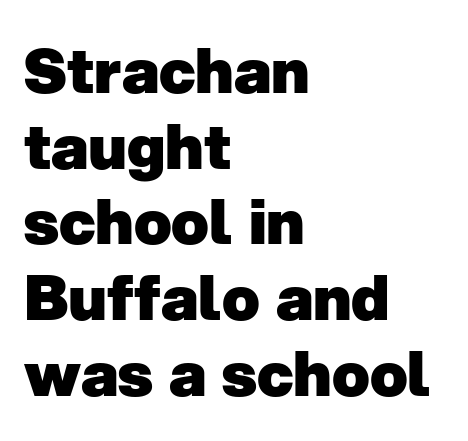
A classic flush-left, rag-right setting is used for this passage. Tracking value appears to be zero — textbook default spacing. Observe the absence of serifs on each vertical stroke in this sample. The face used here is proportionally spaced, like ordinary book or web type.
